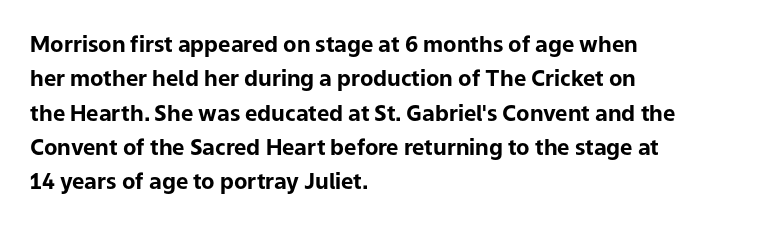
Q: Is the text bold? A: Yes.
Q: Is the text italic (slanted)? A: No, it is upright.
Q: Is the text underlined? A: No.
Q: How is the paragraph aligned? A: Left-aligned.
Q: Is the spacing between letters normal or unusually wide? A: Normal.
Q: Is the spacing between lines tight, normal or loose? A: Normal.
